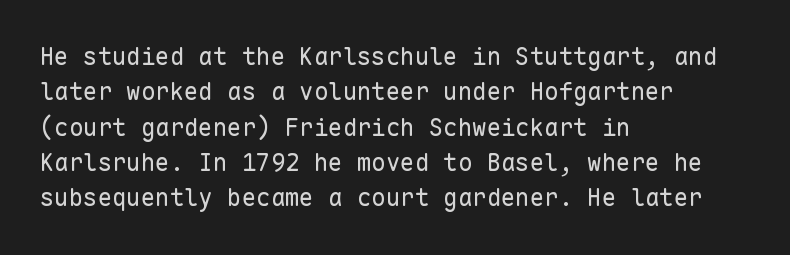
{"italic": "no", "bold": "no", "underline": "no", "align": "left", "line_spacing": "normal", "line_spacing_ratio": 1.47, "letter_spacing": "normal", "letter_spacing_em": 0.0, "glyph_px": 24}
